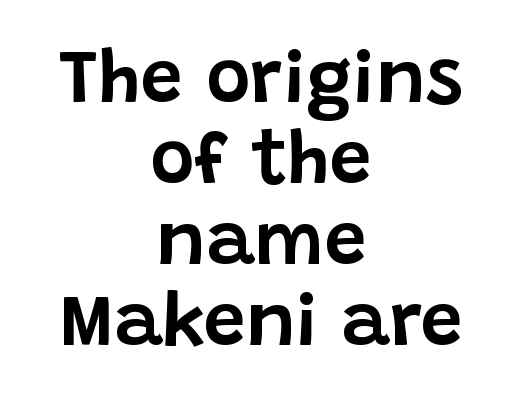
Line spacing here is tight. Note the varied advance widths — an 'i' is clearly narrower than an 'm'. Nope, not italic — everything's standing straight. Alignment: centered.
